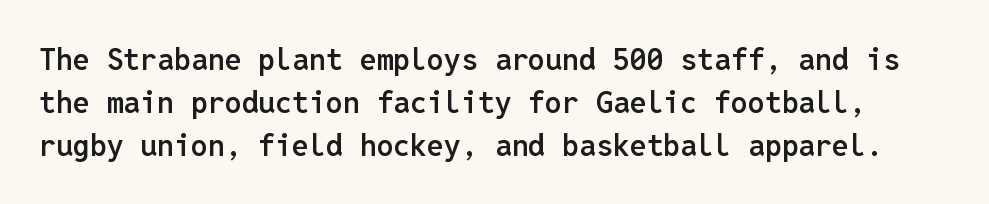
Observe the absence of serifs on each vertical stroke in this sample. Students, observe: this is what conventionally led text looks like. How are the letters spaced? Ordinarily, with no added tracking. How heavy is the stroke? Medium-heavy — a semibold, shy of bold. The passage shown is typed in a monospace face where columns stay perfectly aligned. In terms of posture, this sample is upright.
